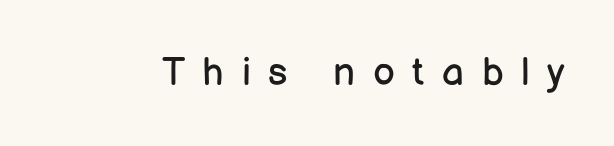
Q: Is the text bold? A: No.
Q: Is the text italic (slanted)? A: No, it is upright.
Q: Is the typeface a serif or a sans-serif typeface? A: Sans-serif.
Q: Is the text underlined? A: No.
Q: Is the spacing between letters normal or unusually wide? A: Unusually wide.
Q: Width (condensed, normal, or wide)? A: Normal.
Q: Stroke contrast? A: Low.
Q: x-height? A: Medium.
Q: Monospaced? A: No.
